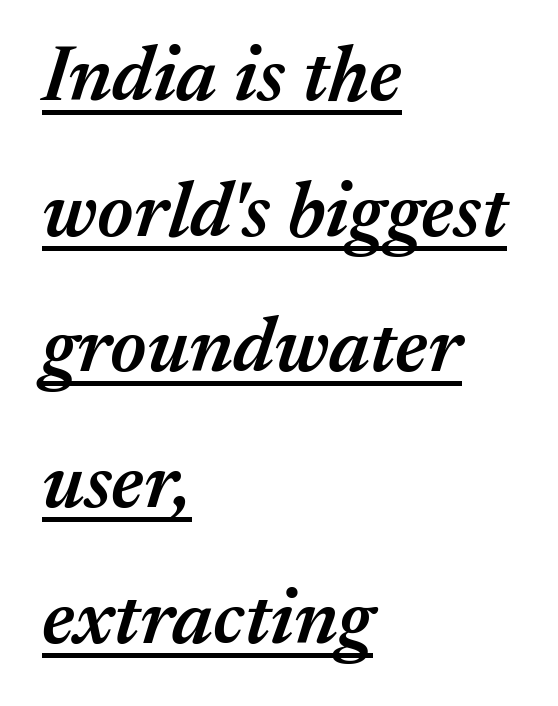
{"italic": "yes", "lean": "right", "slant_degrees": 17, "bold": "semi", "weight": "semibold", "width": "normal", "stroke_contrast": "medium", "x_height": "medium", "monospaced": "no", "underline": "yes", "align": "left", "line_spacing_ratio": 1.74, "letter_spacing": "normal", "letter_spacing_em": 0.0, "glyph_px": 78}
